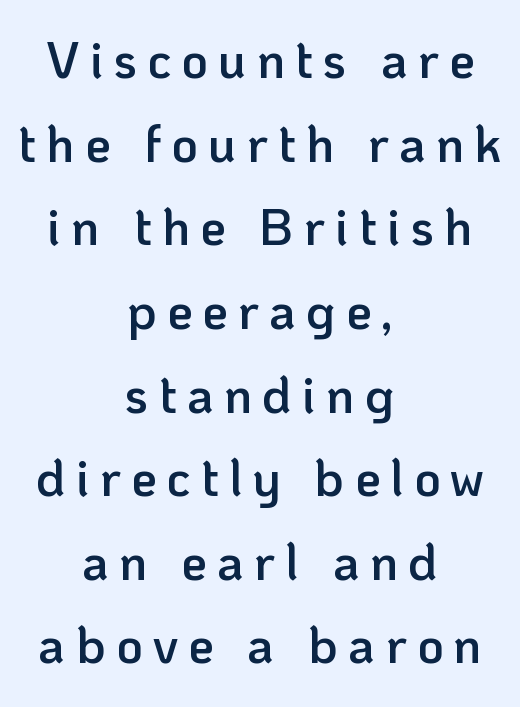
The image shows 51 px semibold sans-serif type, upright; set centered, normal line spacing (1.64x), unusually wide letter spacing (+0.2 em), not underlined; low stroke contrast and a medium x-height.
